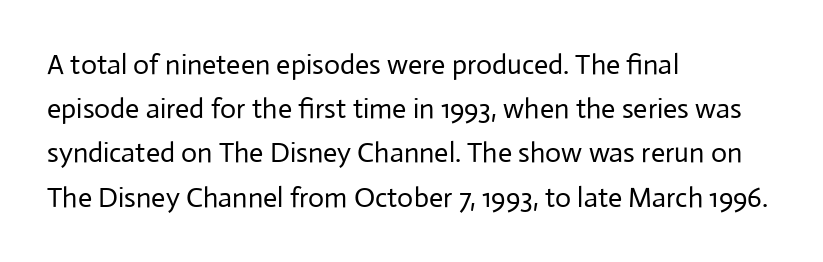
The image shows 28 px regular-weight sans-serif type, upright; set left-aligned, normal line spacing (1.58x), normal letter spacing, not underlined; low stroke contrast and a medium x-height.
